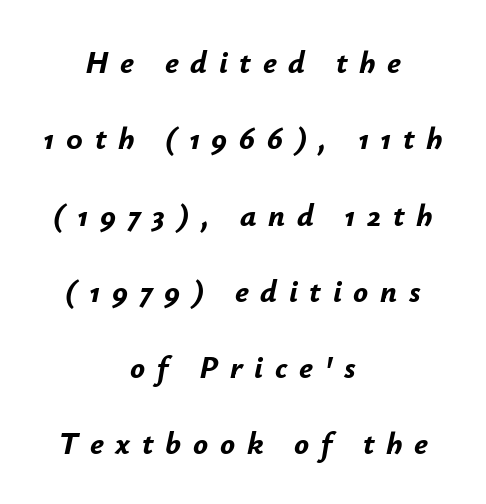
The image shows 31 px bold type, italic (leaning right); set centered, loose line spacing (2.46x), unusually wide letter spacing (+0.38 em), not underlined; low stroke contrast and a small x-height.
